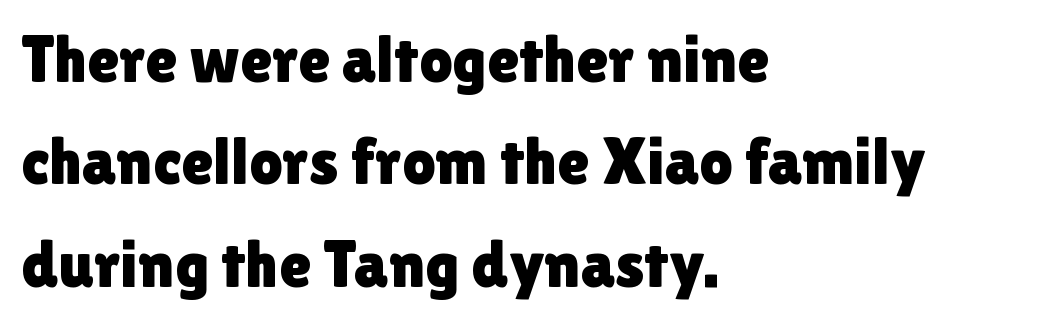
Are there feet on the stems? There aren't — it's a sans. The words here are not underlined. The horizontal fit of the characters is conventional and even. Compared with typical paragraphs, the rows here are spaced about the same.
